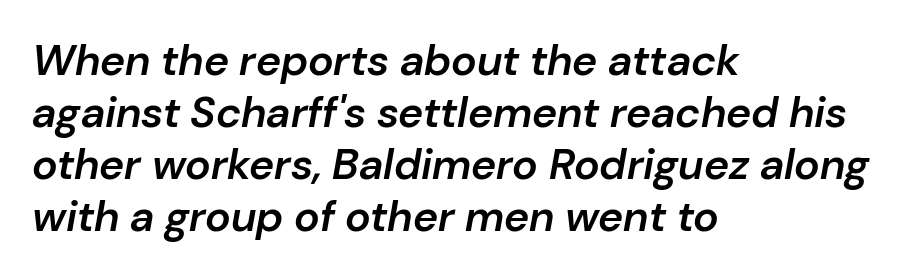
Q: Is the text bold? A: Semi-bold.
Q: Is the text italic (slanted)? A: Yes, it leans right by about 10 degrees.
Q: Is the text underlined? A: No.
Q: How is the paragraph aligned? A: Left-aligned.
Q: Is the spacing between letters normal or unusually wide? A: Normal.
Q: Width (condensed, normal, or wide)? A: Normal.
Q: Stroke contrast? A: Low.
Q: x-height? A: Medium.
Q: Monospaced? A: No.
